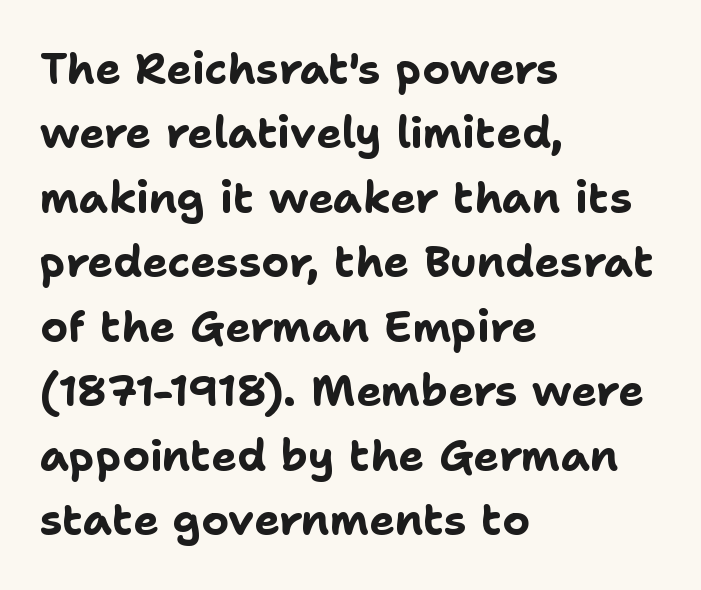
Q: Is the text bold? A: Yes.
Q: Is the text italic (slanted)? A: No, it is upright.
Q: Is the typeface a serif or a sans-serif typeface? A: Sans-serif.
Q: Is the text underlined? A: No.
Q: How is the paragraph aligned? A: Left-aligned.
Q: Is the spacing between letters normal or unusually wide? A: Normal.
Q: Is the spacing between lines tight, normal or loose? A: Normal.
Q: Width (condensed, normal, or wide)? A: Normal.
Q: Stroke contrast? A: Low.
Q: x-height? A: Medium.
Q: Monospaced? A: No.
